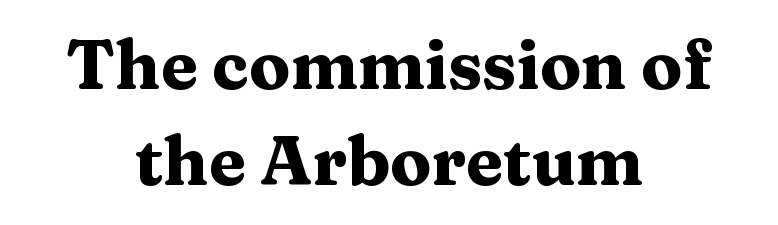
The face used here is seriffed, in the tradition of book romans. Students, this is bold: see how much ink each stroke carries. Every character sits straight up, as roman type does. Underline: absent. You could not count columns in this text — the font is proportionally spaced.
